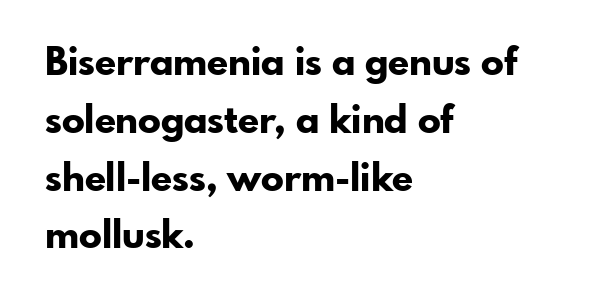
{"serif": "no", "italic": "no", "bold": "yes", "weight": "bold", "width": "normal", "stroke_contrast": "low", "x_height": "small", "monospaced": "no", "underline": "no", "align": "left", "line_spacing": "normal", "line_spacing_ratio": 1.52, "letter_spacing": "normal", "letter_spacing_em": 0.0, "glyph_px": 38}
